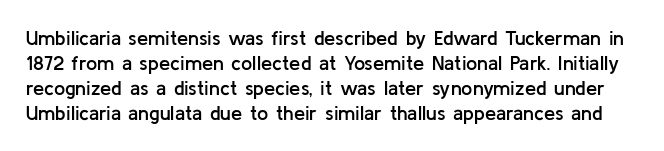
The image shows 20 px text type, upright; set normal line spacing (1.25x), normal letter spacing, not underlined.
